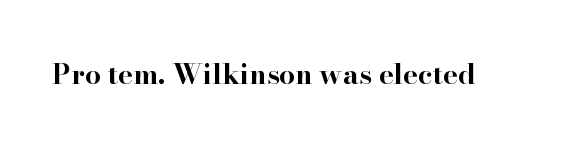
{"serif": "yes", "italic": "no", "bold": "yes", "weight": "bold", "width": "wide", "stroke_contrast": "high", "x_height": "small", "monospaced": "no", "underline": "no", "letter_spacing": "normal", "letter_spacing_em": 0.0, "glyph_px": 28}
